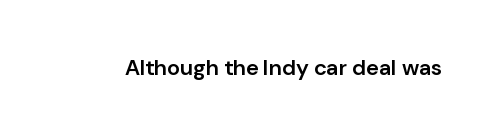
{"italic": "no", "bold": "semi", "underline": "no", "letter_spacing": "normal", "letter_spacing_em": 0.0, "glyph_px": 22}
